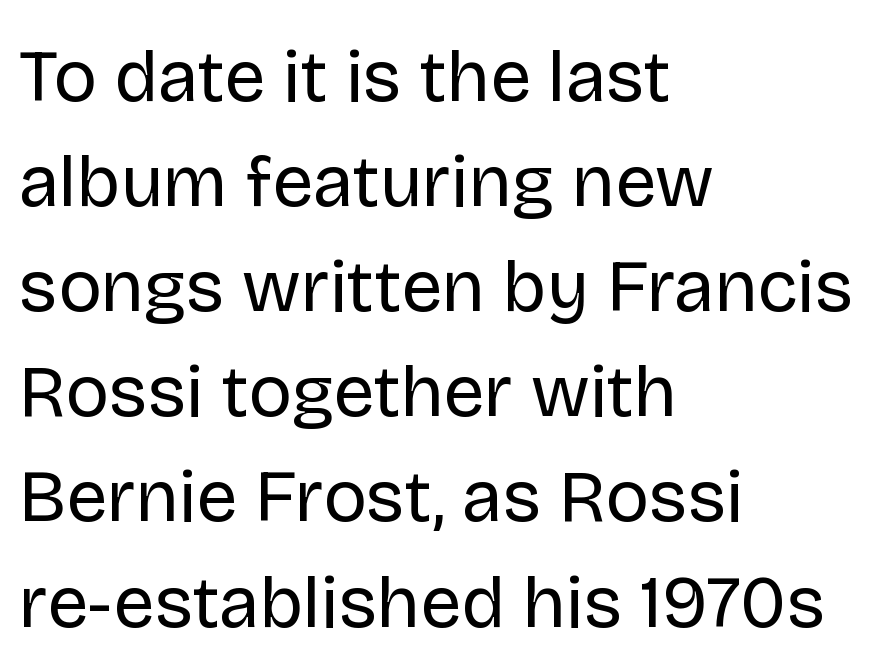
Q: Is the text bold? A: No.
Q: Is the text italic (slanted)? A: No, it is upright.
Q: Is the typeface a serif or a sans-serif typeface? A: Sans-serif.
Q: Is the text underlined? A: No.
Q: How is the paragraph aligned? A: Left-aligned.
Q: Is the spacing between letters normal or unusually wide? A: Normal.
Q: Is the spacing between lines tight, normal or loose? A: Normal.
Q: Width (condensed, normal, or wide)? A: Normal.
Q: Stroke contrast? A: Low.
Q: x-height? A: Large.
Q: Monospaced? A: No.
